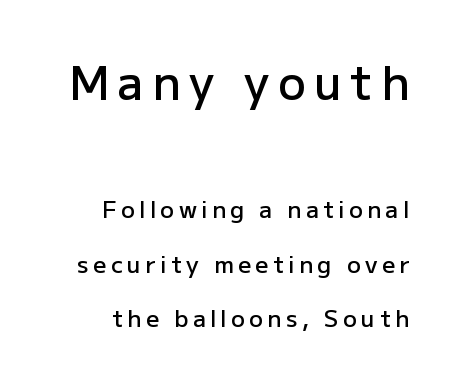
Q: Is the text bold? A: Semi-bold.
Q: Is the text italic (slanted)? A: No, it is upright.
Q: Is the typeface a serif or a sans-serif typeface? A: Sans-serif.
Q: Is the text underlined? A: No.
Q: How is the paragraph aligned? A: Right-aligned.
Q: Is the spacing between lines tight, normal or loose? A: Loose.
Q: Which block of text is set in a larger size, the first (top) or the second (bottom)? A: The first (top) one.
Q: Width (condensed, normal, or wide)? A: Normal.
Q: Stroke contrast? A: Low.
Q: x-height? A: Medium.
Q: Monospaced? A: No.
